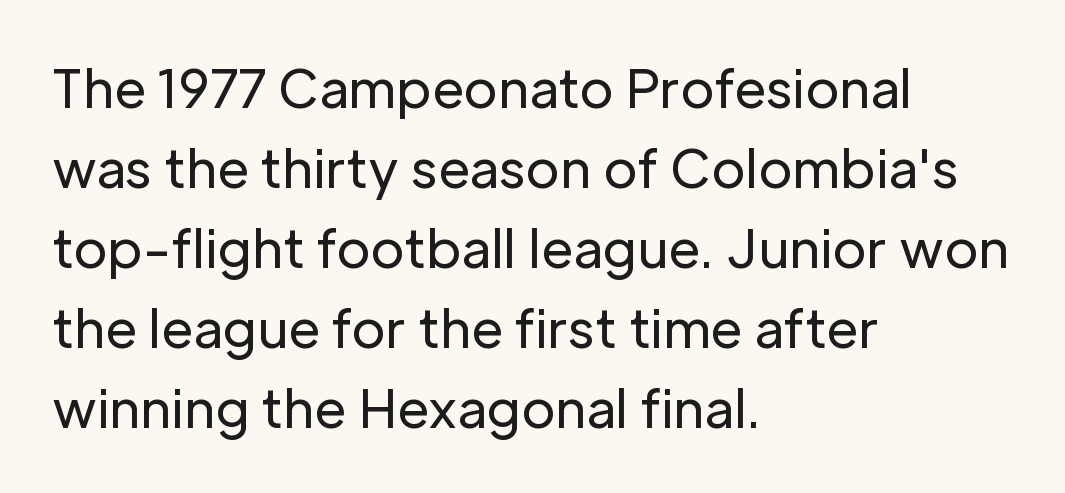
Tracking value appears to be zero — textbook default spacing. Rendered with straight, roman letterforms. Is the block centered? No — it sits flush against the left margin. Any mark beneath the type? The region is blank.
